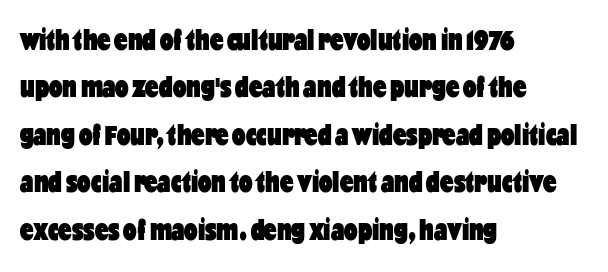
{"serif": "no", "italic": "no", "bold": "yes", "weight": "heavy", "width": "condensed", "stroke_contrast": "low", "x_height": "medium", "monospaced": "no", "underline": "no", "align": "left", "line_spacing": "normal", "line_spacing_ratio": 1.58, "letter_spacing": "normal", "letter_spacing_em": 0.0, "glyph_px": 30}
